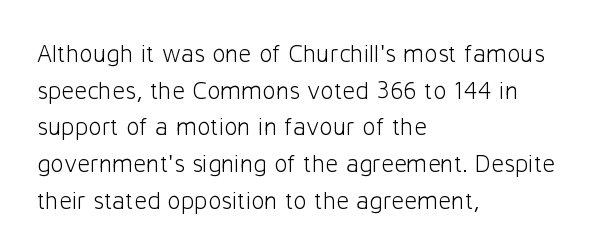
The image shows 25 px text type, upright; set left-aligned, normal line spacing (1.47x), normal letter spacing, not underlined.
